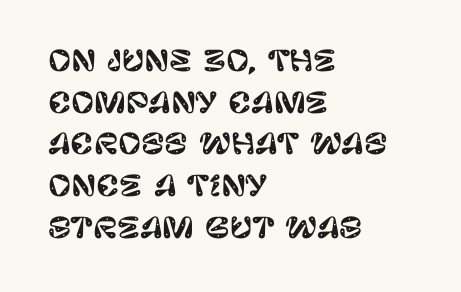
Q: Is the text italic (slanted)? A: Yes.
Q: Is the typeface a serif or a sans-serif typeface? A: Sans-serif.
Q: Is the text underlined? A: No.
Q: How is the paragraph aligned? A: Left-aligned.
Q: Is the spacing between letters normal or unusually wide? A: Normal.
Q: Is the spacing between lines tight, normal or loose? A: Normal.
Q: Width (condensed, normal, or wide)? A: Normal.
Q: Stroke contrast? A: Low.
Q: x-height? A: Large.
Q: Monospaced? A: No.
